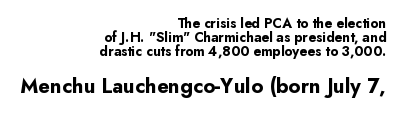
Block two is the big one; block one sits smaller above it. Does the leading feel generous? Not at all — it's pinched. The font's upright variant was chosen for this text. Just letters on the line, the space beneath them empty. Leftover space on each line is placed entirely before the opening word. Compared with an ordinary text face, these strokes are far heavier — a full bold.
